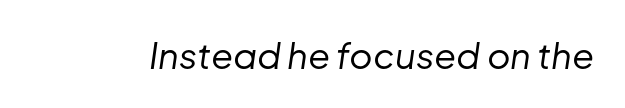
The gaps between neighbouring characters are ordinary and unremarkable. Descenders hang freely into open space. The font's italic variant was chosen for this text. Vertical stems look standard width or narrower in stroke. Varying glyph widths throughout — classic text-font behaviour.
